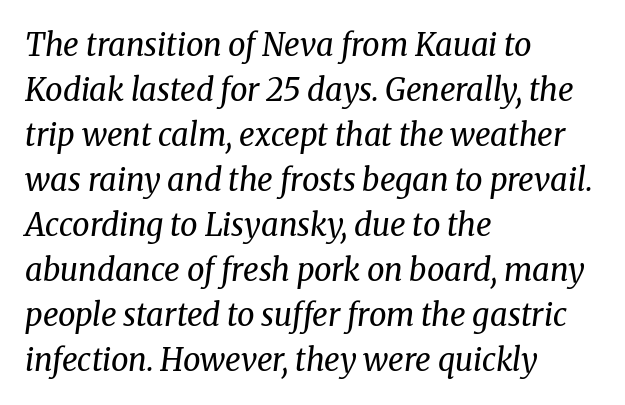
{"serif": "yes", "italic": "yes", "lean": "right", "slant_degrees": 8, "bold": "no", "weight": "regular", "width": "normal", "stroke_contrast": "medium", "x_height": "medium", "monospaced": "no", "underline": "no", "align": "left", "line_spacing": "normal", "line_spacing_ratio": 1.45, "letter_spacing": "normal", "letter_spacing_em": 0.0, "glyph_px": 31}
